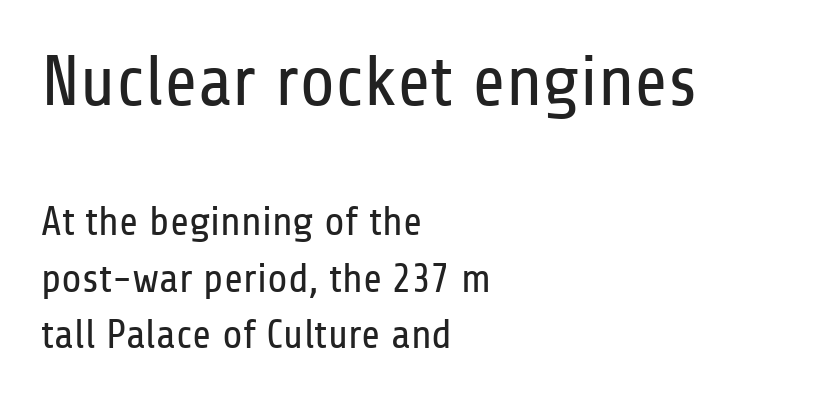
Q: Is the text bold? A: No.
Q: Is the text italic (slanted)? A: No, it is upright.
Q: Is the typeface a serif or a sans-serif typeface? A: Sans-serif.
Q: Is the text underlined? A: No.
Q: How is the paragraph aligned? A: Left-aligned.
Q: Is the spacing between letters normal or unusually wide? A: Normal.
Q: Is the spacing between lines tight, normal or loose? A: Normal.
Q: Which block of text is set in a larger size, the first (top) or the second (bottom)? A: The first (top) one.
Q: Width (condensed, normal, or wide)? A: Condensed.
Q: Stroke contrast? A: Low.
Q: x-height? A: Medium.
Q: Monospaced? A: No.
